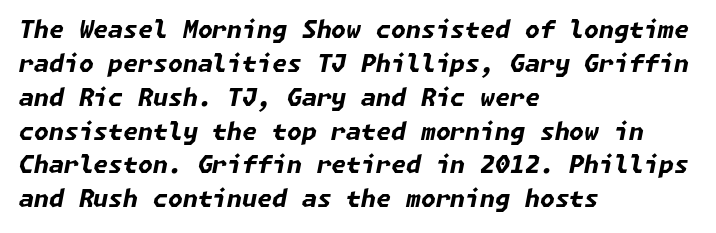
Q: Is the text bold? A: Yes.
Q: Is the text italic (slanted)? A: Yes, it leans right by about 11 degrees.
Q: Is the text underlined? A: No.
Q: How is the paragraph aligned? A: Left-aligned.
Q: Is the spacing between letters normal or unusually wide? A: Normal.
Q: Is the spacing between lines tight, normal or loose? A: Normal.
